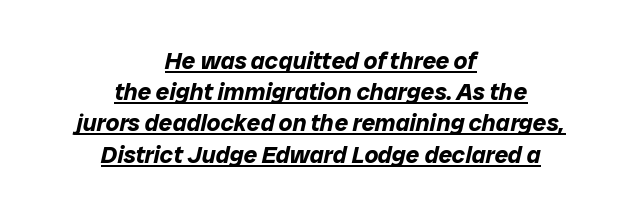
{"italic": "yes", "lean": "right", "slant_degrees": 12, "bold": "yes", "underline": "yes", "align": "center", "line_spacing": "normal", "line_spacing_ratio": 1.3, "letter_spacing": "normal", "letter_spacing_em": 0.0, "glyph_px": 24}
